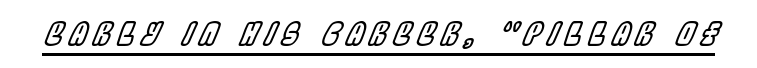
Looks like someone drew a line under every word here. The letters advance in unequal steps, a hallmark of proportional type. There's an unmistakable incline to the writing here. Here the glyphs are tracked loosely, breaking word shapes into spaced letters.
